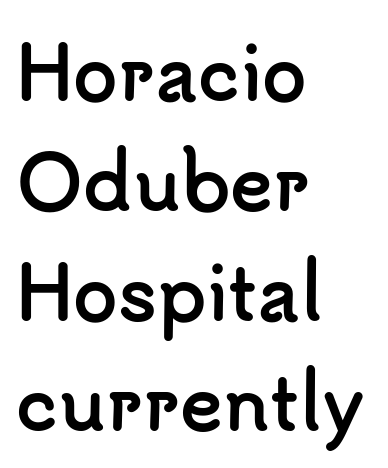
{"serif": "no", "italic": "no", "bold": "yes", "weight": "semibold", "width": "normal", "stroke_contrast": "low", "x_height": "small", "monospaced": "no", "underline": "no", "align": "left", "line_spacing": "normal", "line_spacing_ratio": 1.53, "letter_spacing": "normal", "letter_spacing_em": 0.0, "glyph_px": 72}
